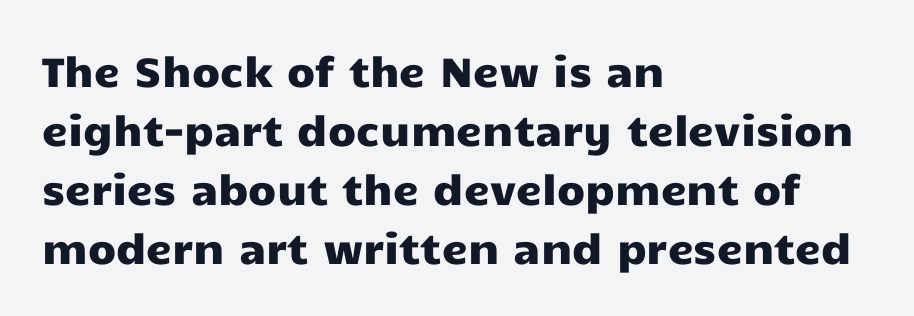
Q: Is the text italic (slanted)? A: No, it is upright.
Q: Is the typeface a serif or a sans-serif typeface? A: Sans-serif.
Q: Is the text underlined? A: No.
Q: How is the paragraph aligned? A: Left-aligned.
Q: Is the spacing between letters normal or unusually wide? A: Normal.
Q: Is the spacing between lines tight, normal or loose? A: Normal.
Q: Width (condensed, normal, or wide)? A: Wide.
Q: Stroke contrast? A: Low.
Q: x-height? A: Medium.
Q: Monospaced? A: No.
